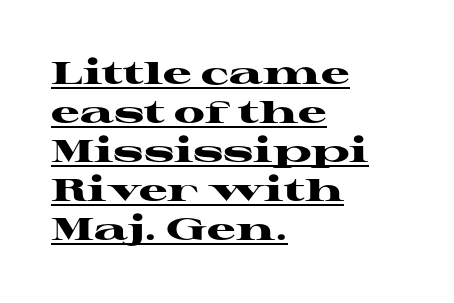
Q: Is the text bold? A: Yes.
Q: Is the text italic (slanted)? A: No, it is upright.
Q: Is the typeface a serif or a sans-serif typeface? A: Serif.
Q: Is the text underlined? A: Yes.
Q: How is the paragraph aligned? A: Left-aligned.
Q: Is the spacing between letters normal or unusually wide? A: Normal.
Q: Width (condensed, normal, or wide)? A: Wide.
Q: Stroke contrast? A: High.
Q: x-height? A: Medium.
Q: Monospaced? A: No.
